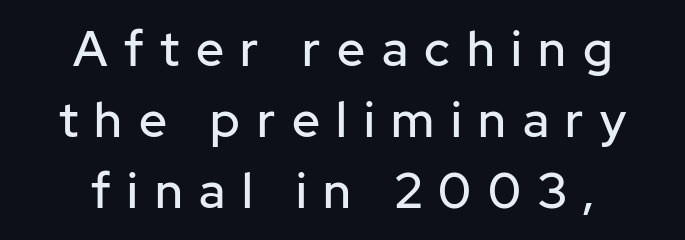
{"serif": "no", "italic": "no", "width": "normal", "stroke_contrast": "low", "x_height": "medium", "monospaced": "no", "underline": "no", "align": "center", "line_spacing": "normal", "line_spacing_ratio": 1.45, "letter_spacing": "wide", "letter_spacing_em": 0.34, "glyph_px": 49}
